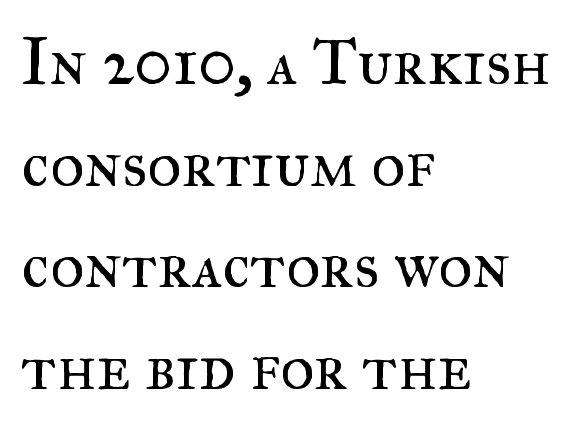
{"serif": "yes", "italic": "no", "bold": "no", "weight": "regular", "width": "normal", "stroke_contrast": "medium", "x_height": "small", "monospaced": "no", "underline": "no", "align": "left", "line_spacing": "normal", "line_spacing_ratio": 1.54, "letter_spacing": "normal", "letter_spacing_em": 0.0, "glyph_px": 66}
